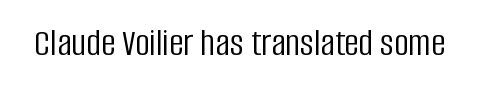
The image shows 40 px light, condensed sans-serif type, upright; set normal letter spacing, not underlined; low stroke contrast and a large x-height.
